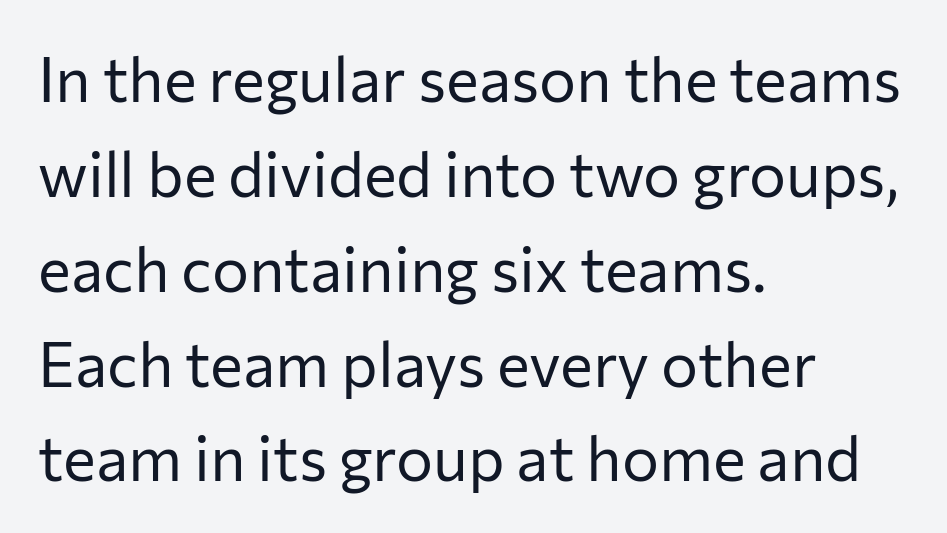
Q: Is the text bold? A: No.
Q: Is the text italic (slanted)? A: No, it is upright.
Q: Is the typeface a serif or a sans-serif typeface? A: Sans-serif.
Q: Is the text underlined? A: No.
Q: How is the paragraph aligned? A: Left-aligned.
Q: Is the spacing between letters normal or unusually wide? A: Normal.
Q: Is the spacing between lines tight, normal or loose? A: Normal.
Q: Width (condensed, normal, or wide)? A: Normal.
Q: Stroke contrast? A: Low.
Q: x-height? A: Medium.
Q: Monospaced? A: No.
